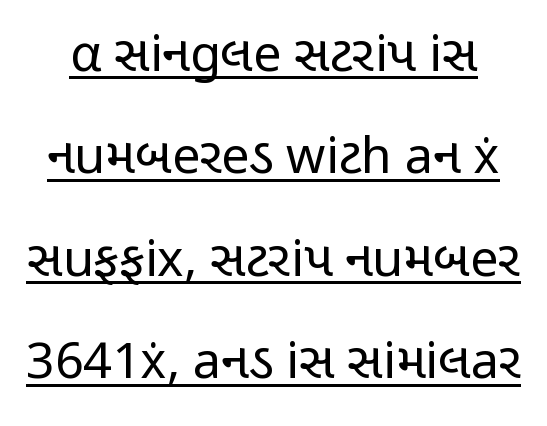
The image shows 50 px regular-weight, condensed sans-serif type, upright; set loose line spacing (2.05x), normal letter spacing, underlined; low stroke contrast and a medium x-height.
